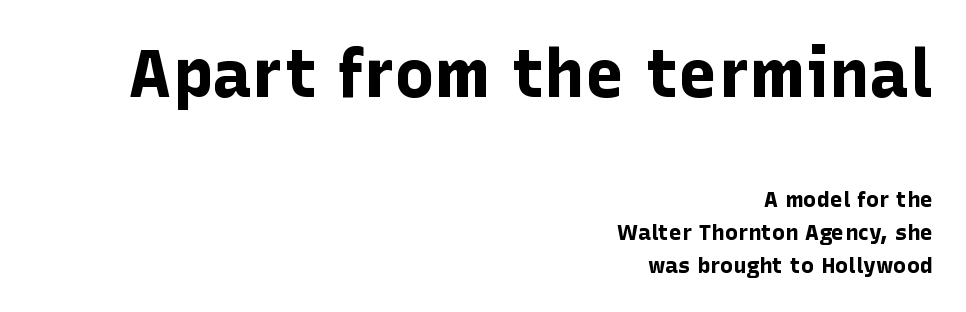
If you drew a ruler down the right edge, every line would touch it. The face used here has the dense, thick strokes of a bold. A typesetter would call this proportional, since set widths differ per character. Students, note that the glyphs here touch the page at normal intervals. Does the type have serifs? No, each stem ends abruptly. Baseline-to-baseline distance is the conventional proportion of letter height.
